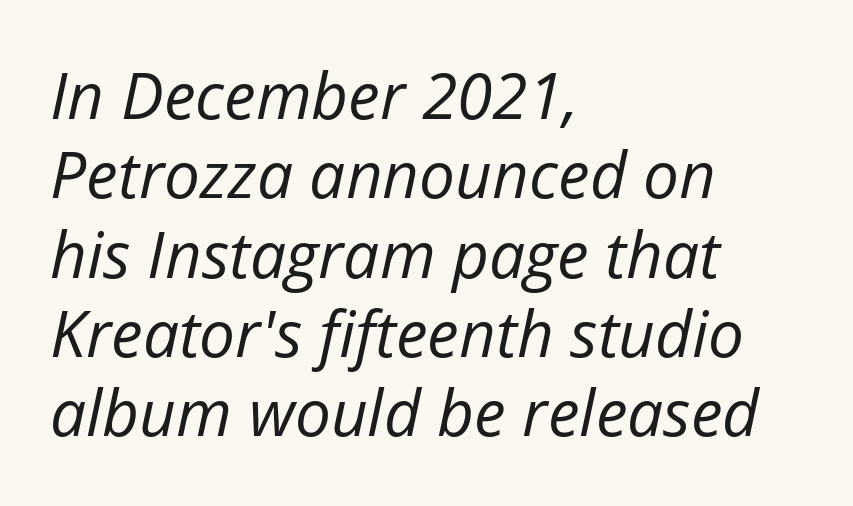
The image shows 64 px regular-weight type, italic (leaning right); set left-aligned, line spacing 1.24x, normal letter spacing, not underlined; low stroke contrast and a medium x-height.
